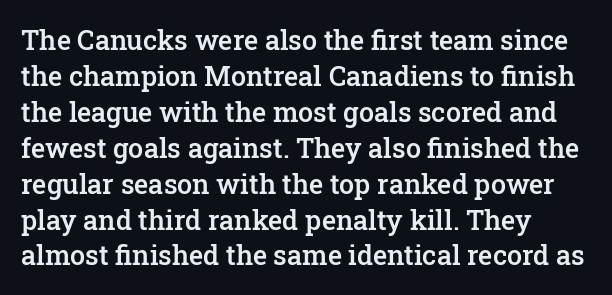
The image shows 27 px text type, upright; set left-aligned, normal line spacing (1.33x), normal letter spacing, not underlined.
